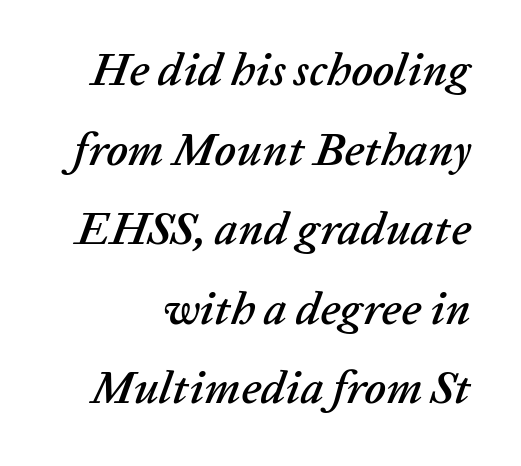
The image shows 46 px text type, italic (leaning right); set line spacing 1.73x, normal letter spacing, not underlined; low stroke contrast and a medium x-height.
